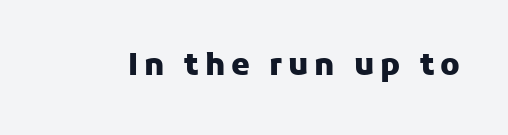
Q: Is the text bold? A: Yes.
Q: Is the text italic (slanted)? A: No, it is upright.
Q: Is the typeface a serif or a sans-serif typeface? A: Sans-serif.
Q: Is the text underlined? A: No.
Q: Is the spacing between letters normal or unusually wide? A: Unusually wide.
Q: Width (condensed, normal, or wide)? A: Normal.
Q: Stroke contrast? A: Low.
Q: x-height? A: Medium.
Q: Monospaced? A: No.
